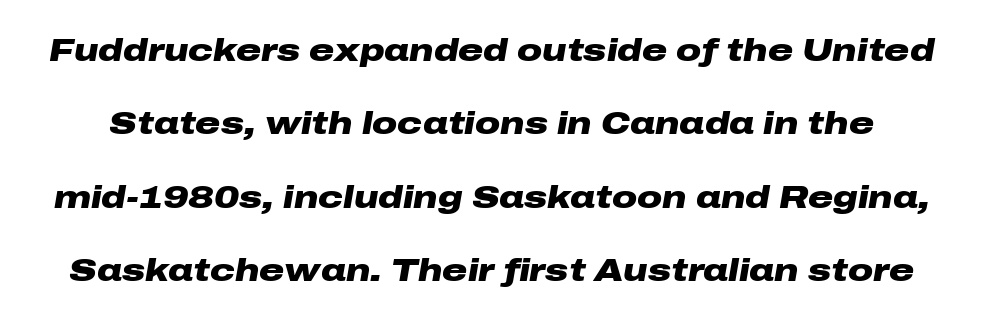
The image shows 31 px heavy, wide type, italic (leaning right); set loose line spacing (2.37x), normal letter spacing, not underlined; low stroke contrast and a medium x-height.
